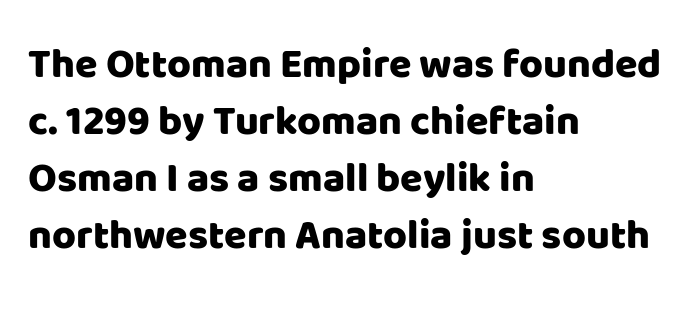
{"serif": "no", "italic": "no", "width": "normal", "stroke_contrast": "low", "x_height": "large", "monospaced": "no", "underline": "no", "align": "left", "line_spacing": "normal", "line_spacing_ratio": 1.39, "letter_spacing": "normal", "letter_spacing_em": 0.0, "glyph_px": 41}
